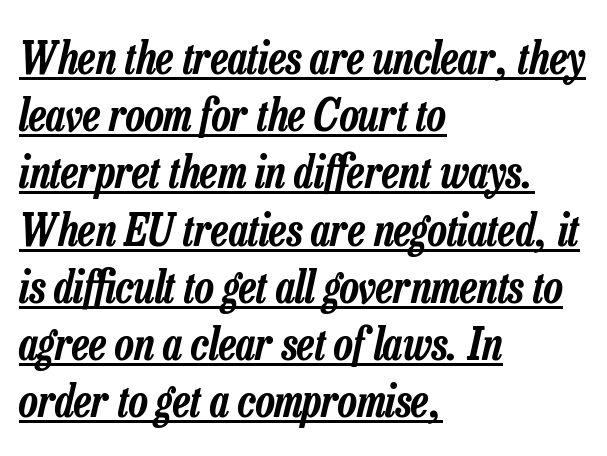
The image shows 44 px condensed type, italic (leaning right); set left-aligned, normal line spacing (1.3x), normal letter spacing, underlined; low stroke contrast and a medium x-height.
